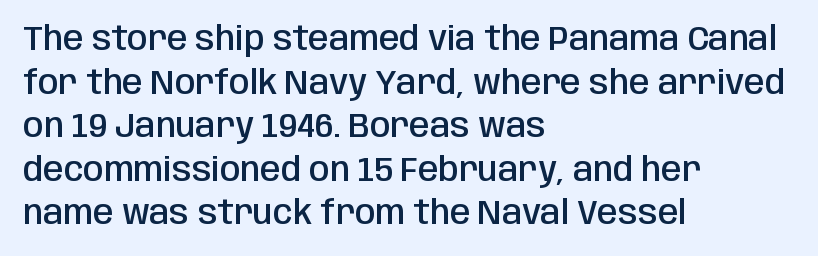
Q: Is the text bold? A: Semi-bold.
Q: Is the text italic (slanted)? A: No, it is upright.
Q: Is the typeface a serif or a sans-serif typeface? A: Sans-serif.
Q: Is the text underlined? A: No.
Q: How is the paragraph aligned? A: Left-aligned.
Q: Is the spacing between letters normal or unusually wide? A: Normal.
Q: Is the spacing between lines tight, normal or loose? A: Normal.
Q: Width (condensed, normal, or wide)? A: Condensed.
Q: Stroke contrast? A: Low.
Q: x-height? A: Large.
Q: Monospaced? A: No.
